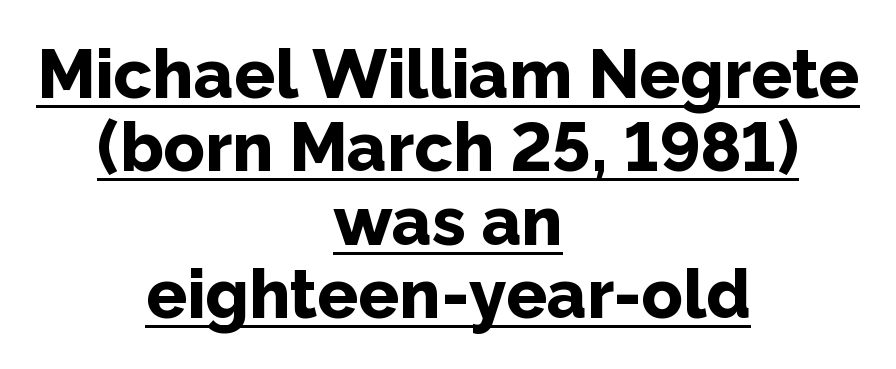
Looks like regular typesetting: each glyph gets only the width it needs. The setting favours the middle, as headings and verse often do. Students, note that the glyphs here touch the page at normal intervals. Typographic density is high because the face is bold.
